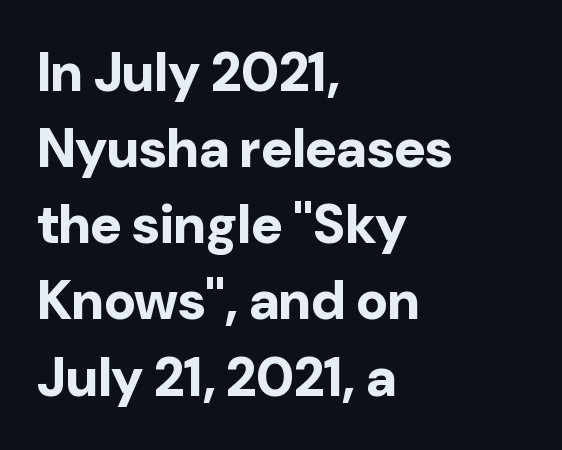
{"serif": "no", "italic": "no", "bold": "yes", "weight": "bold", "width": "normal", "stroke_contrast": "low", "x_height": "medium", "monospaced": "no", "underline": "no", "align": "left", "line_spacing": "normal", "line_spacing_ratio": 1.41, "letter_spacing": "normal", "letter_spacing_em": 0.0, "glyph_px": 54}
